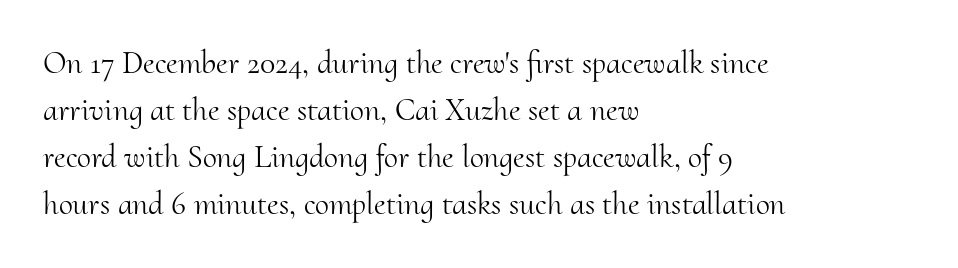
Q: Is the text bold? A: No.
Q: Is the text italic (slanted)? A: No, it is upright.
Q: Is the typeface a serif or a sans-serif typeface? A: Serif.
Q: Is the text underlined? A: No.
Q: How is the paragraph aligned? A: Left-aligned.
Q: Is the spacing between letters normal or unusually wide? A: Normal.
Q: Is the spacing between lines tight, normal or loose? A: Normal.
Q: Width (condensed, normal, or wide)? A: Normal.
Q: Stroke contrast? A: Medium.
Q: x-height? A: Small.
Q: Monospaced? A: No.
